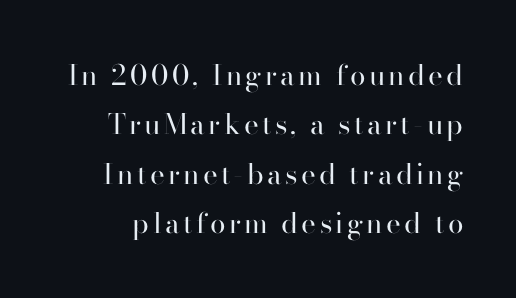
Q: Is the text bold? A: No.
Q: Is the text italic (slanted)? A: No, it is upright.
Q: Is the typeface a serif or a sans-serif typeface? A: Serif.
Q: Is the text underlined? A: No.
Q: Width (condensed, normal, or wide)? A: Normal.
Q: Stroke contrast? A: High.
Q: x-height? A: Small.
Q: Monospaced? A: No.
